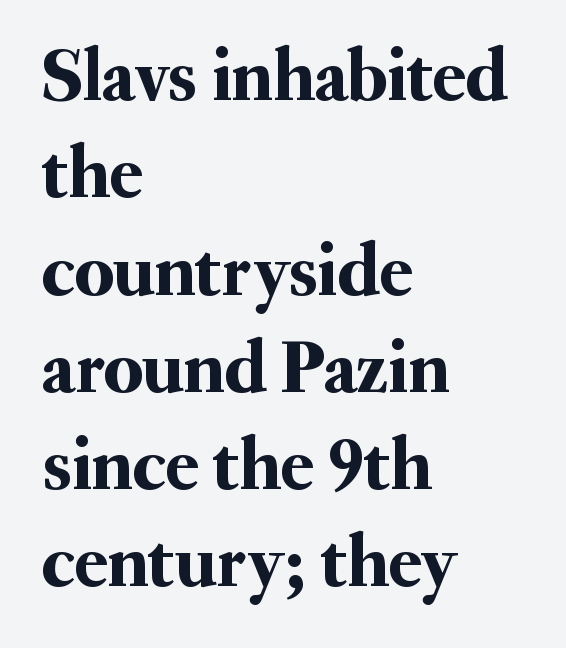
The image shows 76 px serif type, upright; set left-aligned, normal line spacing (1.28x), normal letter spacing, not underlined; medium stroke contrast and a small x-height.
